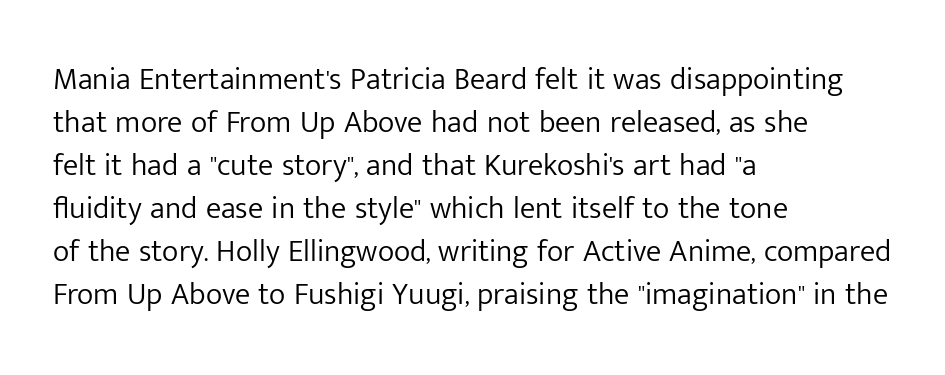
Q: Is the text bold? A: No.
Q: Is the text italic (slanted)? A: No, it is upright.
Q: Is the typeface a serif or a sans-serif typeface? A: Sans-serif.
Q: Is the text underlined? A: No.
Q: How is the paragraph aligned? A: Left-aligned.
Q: Is the spacing between letters normal or unusually wide? A: Normal.
Q: Is the spacing between lines tight, normal or loose? A: Normal.
Q: Width (condensed, normal, or wide)? A: Normal.
Q: Stroke contrast? A: Low.
Q: x-height? A: Medium.
Q: Monospaced? A: No.
